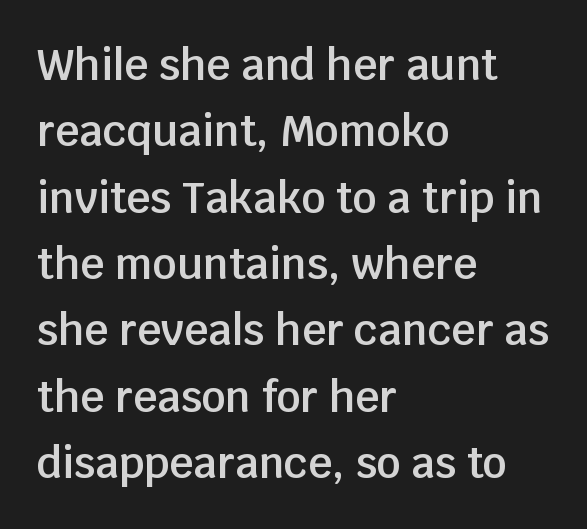
Rendered with straight, roman letterforms. This sample has the flowing, uneven cadence of proportional lettering. A typesetter would label this face a sans. Letters rest on an invisible, unmarked baseline. These lines are set flush left with a ragged right edge.
